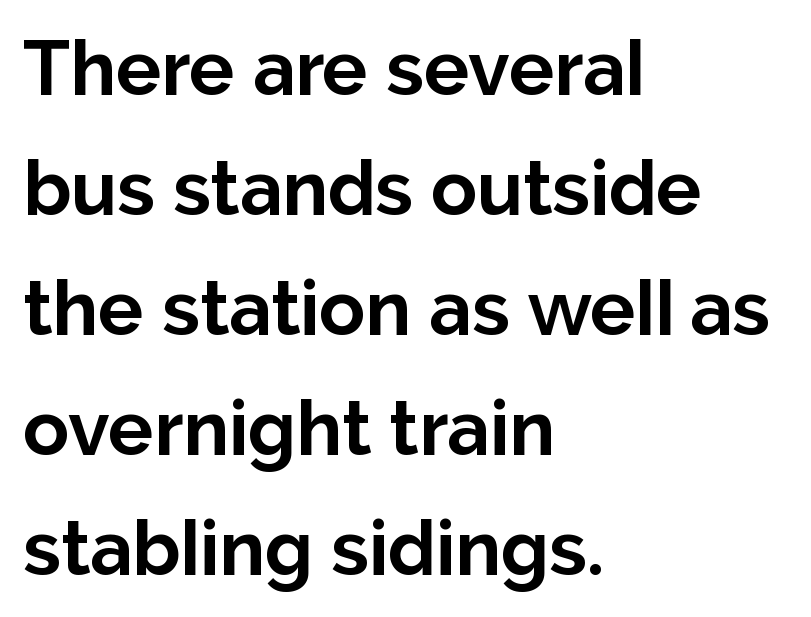
Leading matches the norm, producing a regular column. These lines were composed using upright roman letters. The letters sit at their default tracking, neither squeezed nor spread. Serif or sans? Sans — the stroke terminals are bare. Clear beneath every line of the passage. Character widths vary here, with narrow letters taking less room than wide ones.
